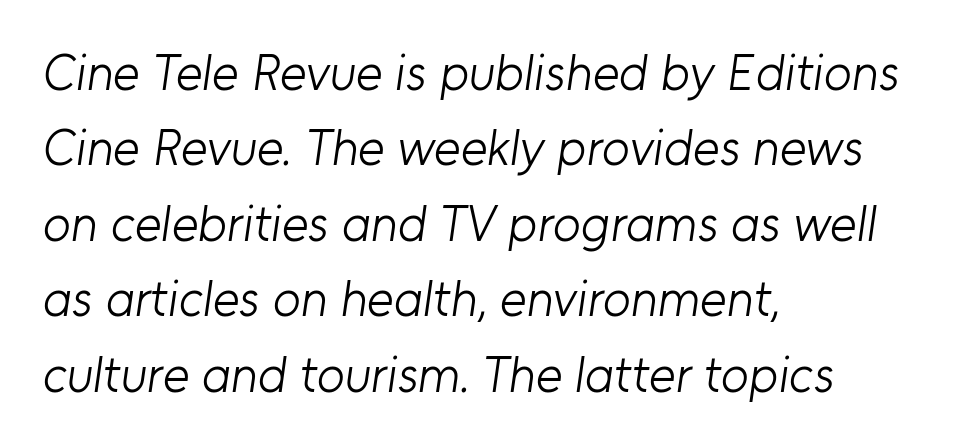
Q: Is the text bold? A: No.
Q: Is the typeface a serif or a sans-serif typeface? A: Sans-serif.
Q: Is the text underlined? A: No.
Q: How is the paragraph aligned? A: Left-aligned.
Q: Is the spacing between letters normal or unusually wide? A: Normal.
Q: Is the spacing between lines tight, normal or loose? A: Normal.
Q: Width (condensed, normal, or wide)? A: Normal.
Q: Stroke contrast? A: Low.
Q: x-height? A: Medium.
Q: Monospaced? A: No.
